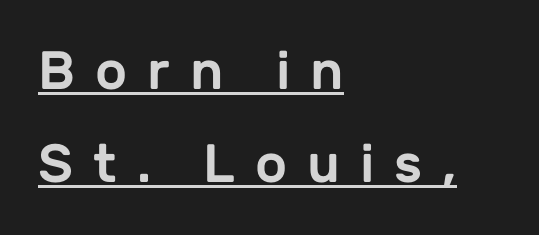
A typographer would call this underscored text. Is this a sans? Yes — the strokes have no serifs. A typesetter would call this heavily tracked-out type. Tall strokes in this sample are plumb rather than angled. These lines are rendered in a variable-pitch font. The rag falls on the right side of this text block.
